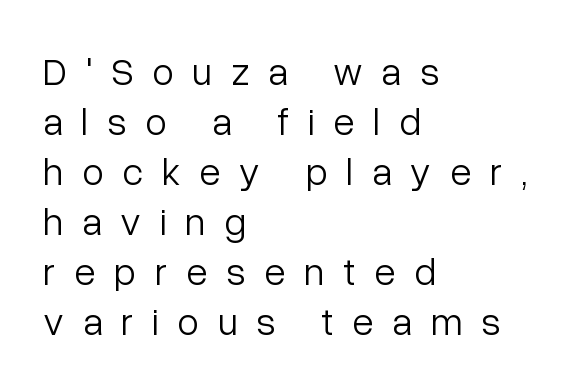
The image shows 39 px light sans-serif type, upright; set left-aligned, normal line spacing (1.28x), unusually wide letter spacing (+0.48 em), not underlined; low stroke contrast and a medium x-height.
